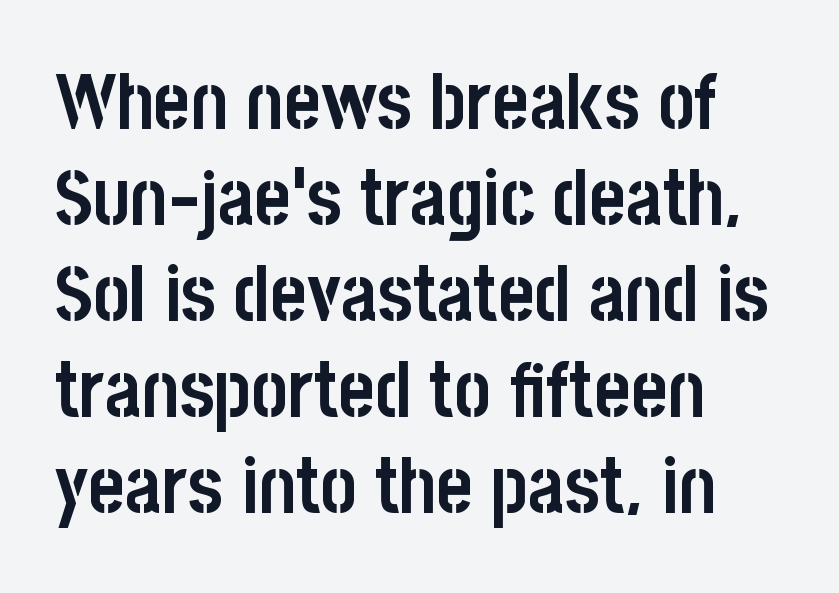
The image shows 78 px semibold, condensed sans-serif type, upright; set left-aligned, line spacing 1.23x, normal letter spacing, not underlined; low stroke contrast and a large x-height.
